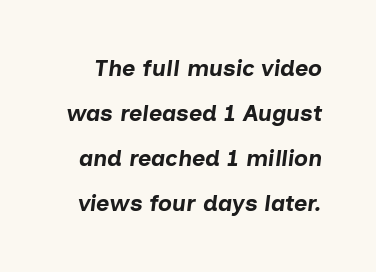
Here the glyphs are tracked normally, forming tight word shapes. This sample uses an oblique cut, with every glyph tilted off the vertical. The strokes are fattened all the way to bold. The space beneath each line is pristine and unruled. How would I describe the line gaps? Wide and relaxed.
